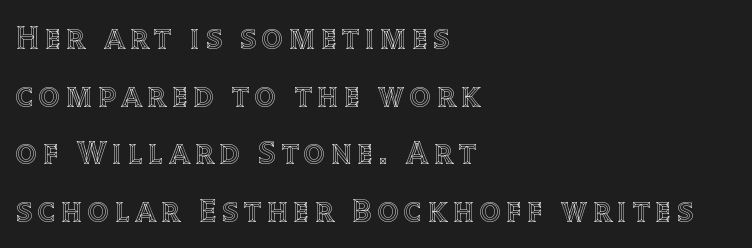
{"italic": "no", "width": "normal", "x_height": "large", "monospaced": "no", "underline": "no", "align": "left", "line_spacing_ratio": 1.75, "glyph_px": 33}
